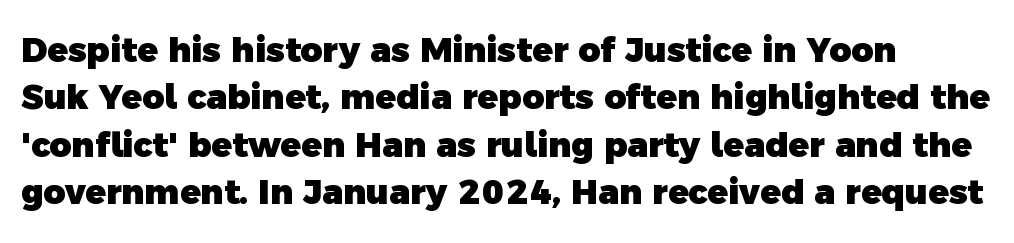
I'd call this a sans setting — the letters go barefoot. Words float on clear page, feet unadorned. The rendering uses a moderate line-height, typical for paragraphs. Plenty of ink on the page — the face is bold. This sample has the flowing, uneven cadence of proportional lettering. The rendering keeps characters at their native spacing.
